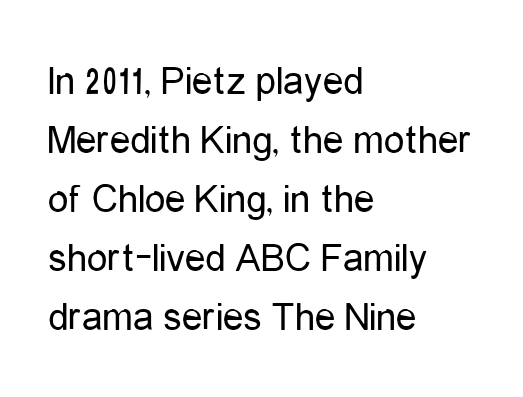
The typeface chosen for these lines omits serifs. Letters rest on an invisible, unmarked baseline. Compared with typical body copy, the letter spacing here is the same. You can tell it's not italic because the verticals are truly vertical. A student would call this left alignment; a typographer would say flush left, rag right.
